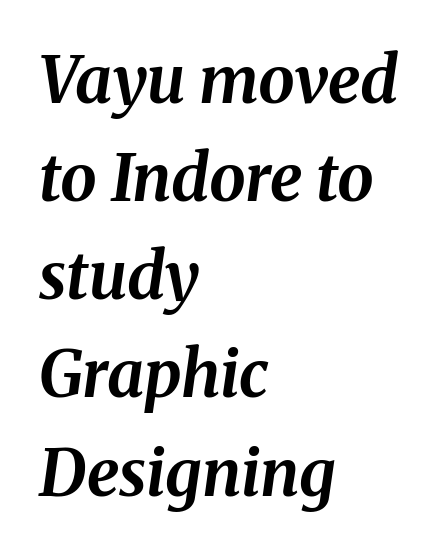
Q: Is the text bold? A: Yes.
Q: Is the text italic (slanted)? A: Yes, it leans right by about 8 degrees.
Q: Is the text underlined? A: No.
Q: How is the paragraph aligned? A: Left-aligned.
Q: Is the spacing between letters normal or unusually wide? A: Normal.
Q: Is the spacing between lines tight, normal or loose? A: Normal.
Q: Width (condensed, normal, or wide)? A: Normal.
Q: Stroke contrast? A: Medium.
Q: x-height? A: Medium.
Q: Monospaced? A: No.
